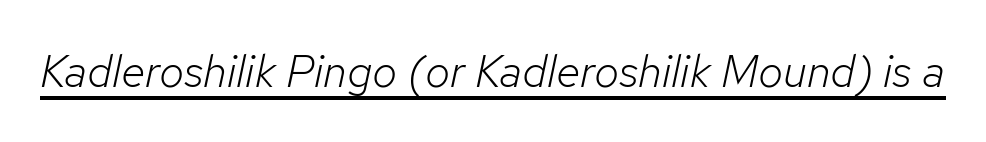
Q: Is the text bold? A: No.
Q: Is the text italic (slanted)? A: Yes, it leans right by about 12 degrees.
Q: Is the text underlined? A: Yes.
Q: Is the spacing between letters normal or unusually wide? A: Normal.
Q: Width (condensed, normal, or wide)? A: Normal.
Q: Stroke contrast? A: Low.
Q: x-height? A: Medium.
Q: Monospaced? A: No.
